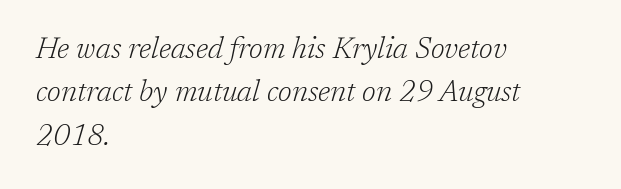
The image shows 29 px light serif type, italic (leaning right); set left-aligned, normal line spacing (1.5x), normal letter spacing, not underlined; low stroke contrast and a medium x-height.
